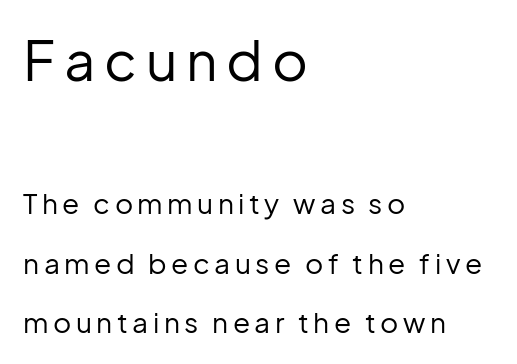
{"serif": "no", "italic": "no", "bold": "no", "weight": "regular", "width": "normal", "stroke_contrast": "low", "x_height": "medium", "monospaced": "no", "underline": "no", "align": "left", "line_spacing": "loose", "line_spacing_ratio": 2.13, "larger_block": "first", "size_ratio": 1.96, "glyph_px": 55}
